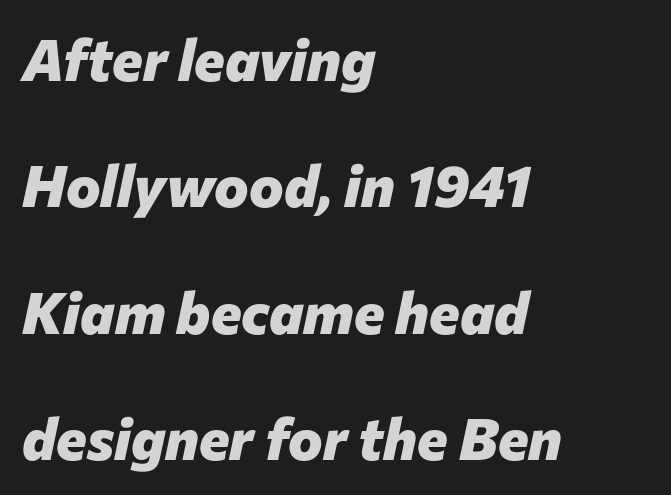
Nobody touched the tracking dial on this one. A classic flush-left, rag-right setting is used for this passage. The font is running at its bold setting. Varying glyph widths throughout — classic text-font behaviour. These lines stand farther apart than default settings would place them. An italicized treatment has been applied to the whole sample.
